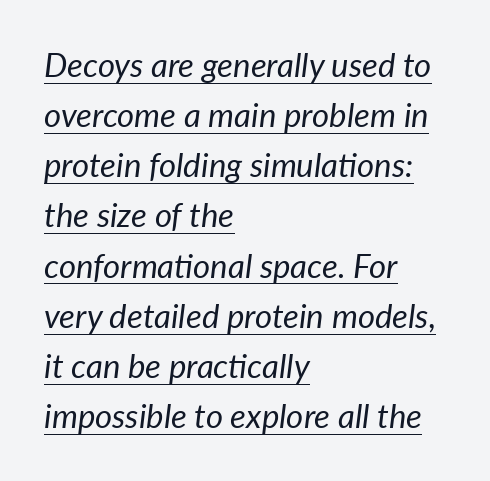
Q: Is the text bold? A: No.
Q: Is the text italic (slanted)? A: Yes, it leans right by about 7 degrees.
Q: Is the text underlined? A: Yes.
Q: How is the paragraph aligned? A: Left-aligned.
Q: Is the spacing between letters normal or unusually wide? A: Normal.
Q: Is the spacing between lines tight, normal or loose? A: Normal.
Q: Width (condensed, normal, or wide)? A: Normal.
Q: Stroke contrast? A: Low.
Q: x-height? A: Medium.
Q: Monospaced? A: No.
